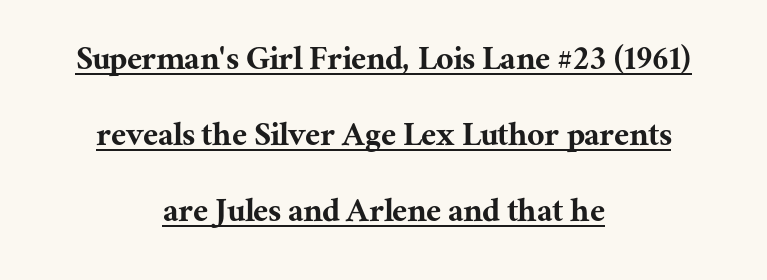
Q: Is the text italic (slanted)? A: No, it is upright.
Q: Is the typeface a serif or a sans-serif typeface? A: Serif.
Q: Is the text underlined? A: Yes.
Q: How is the paragraph aligned? A: Centered.
Q: Is the spacing between letters normal or unusually wide? A: Normal.
Q: Is the spacing between lines tight, normal or loose? A: Loose.
Q: Width (condensed, normal, or wide)? A: Normal.
Q: Stroke contrast? A: Medium.
Q: x-height? A: Medium.
Q: Monospaced? A: No.
